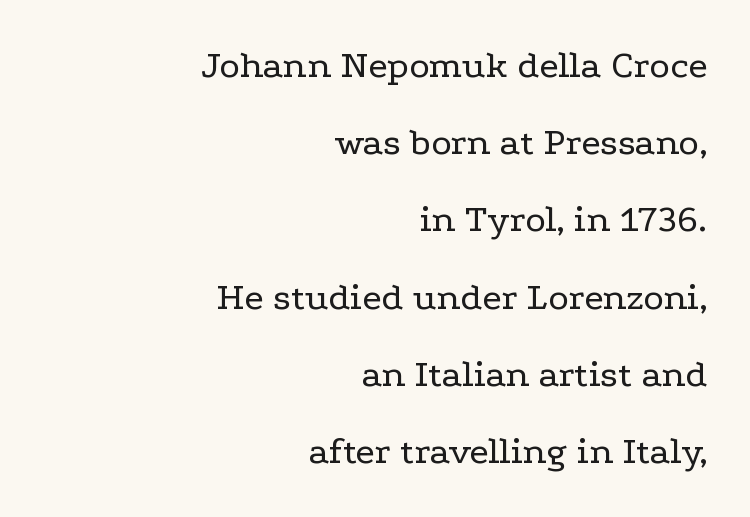
Q: Is the text bold? A: No.
Q: Is the text italic (slanted)? A: No, it is upright.
Q: Is the typeface a serif or a sans-serif typeface? A: Serif.
Q: Is the text underlined? A: No.
Q: How is the paragraph aligned? A: Right-aligned.
Q: Is the spacing between letters normal or unusually wide? A: Normal.
Q: Is the spacing between lines tight, normal or loose? A: Loose.
Q: Width (condensed, normal, or wide)? A: Wide.
Q: Stroke contrast? A: Low.
Q: x-height? A: Medium.
Q: Monospaced? A: No.
